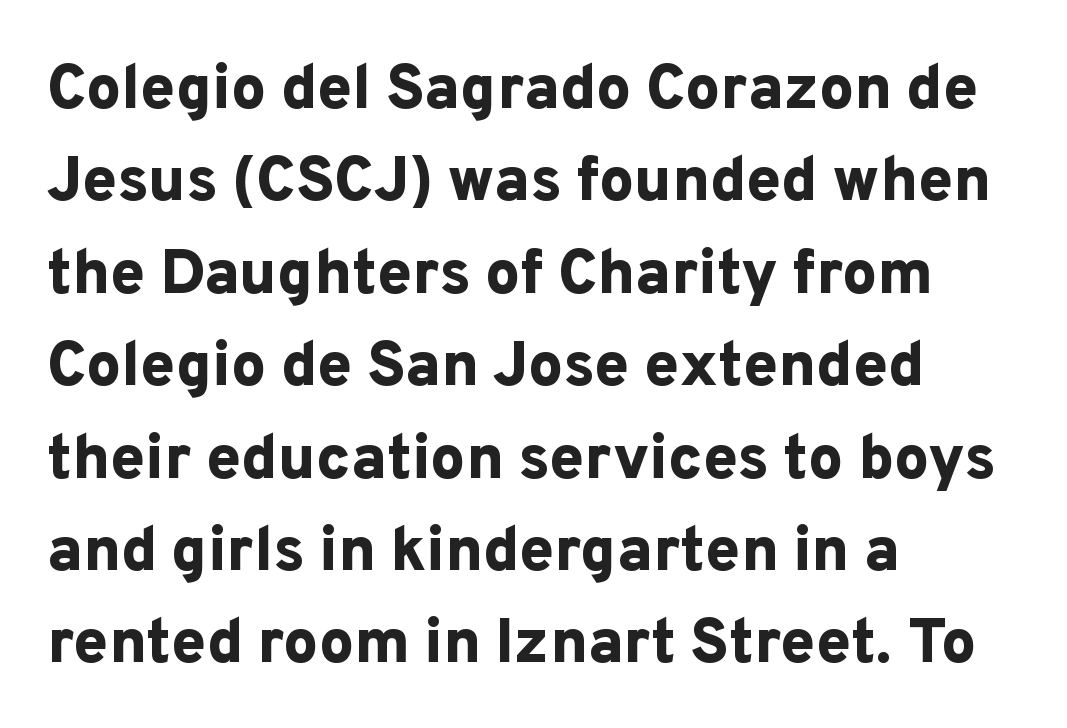
The image shows 62 px bold sans-serif type, upright; set left-aligned, normal line spacing (1.49x), normal letter spacing, not underlined; low stroke contrast and a medium x-height.
